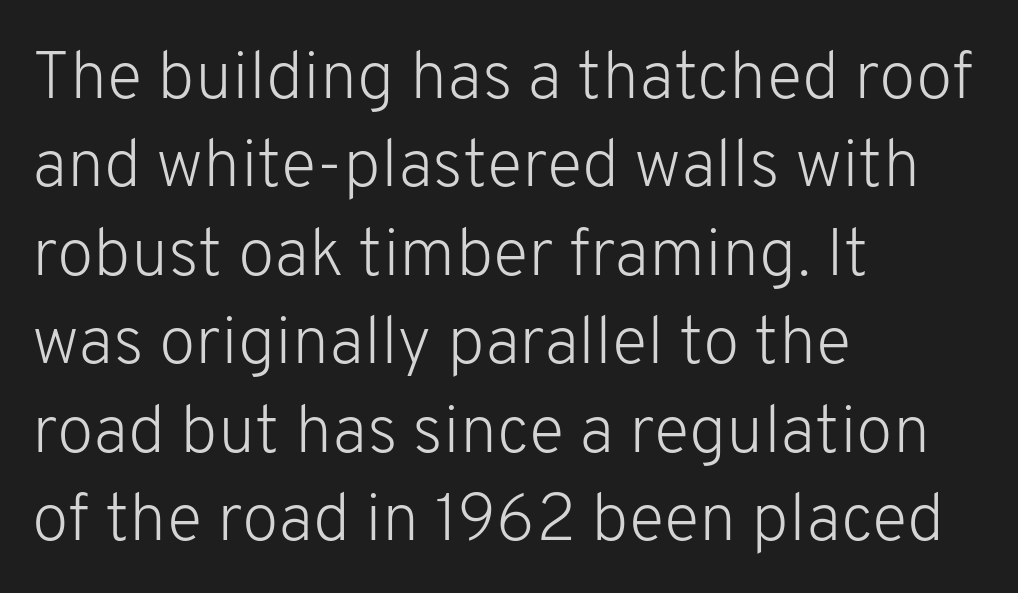
Q: Is the text bold? A: No.
Q: Is the text italic (slanted)? A: No, it is upright.
Q: Is the typeface a serif or a sans-serif typeface? A: Sans-serif.
Q: Is the text underlined? A: No.
Q: How is the paragraph aligned? A: Left-aligned.
Q: Is the spacing between letters normal or unusually wide? A: Normal.
Q: Is the spacing between lines tight, normal or loose? A: Normal.
Q: Width (condensed, normal, or wide)? A: Normal.
Q: Stroke contrast? A: Low.
Q: x-height? A: Medium.
Q: Monospaced? A: No.
